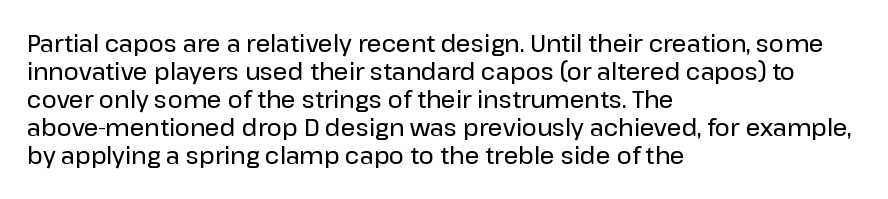
Q: Is the text italic (slanted)? A: No, it is upright.
Q: Is the text underlined? A: No.
Q: How is the paragraph aligned? A: Left-aligned.
Q: Is the spacing between letters normal or unusually wide? A: Normal.
